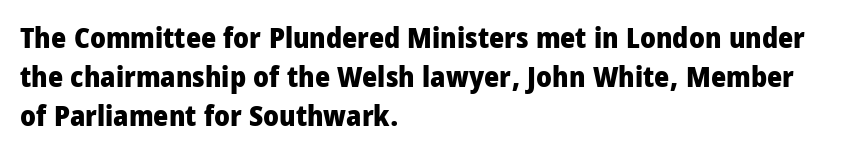
Unlike italic type, these characters show no tilt at all. How are the letters spaced? Ordinarily, with no added tracking. Here the designer chose a conventional face with non-uniform glyph widths. Horizontal alignment here is leftward, the default for most running prose. Regarding leading, the lines here are spaced in the standard way.
